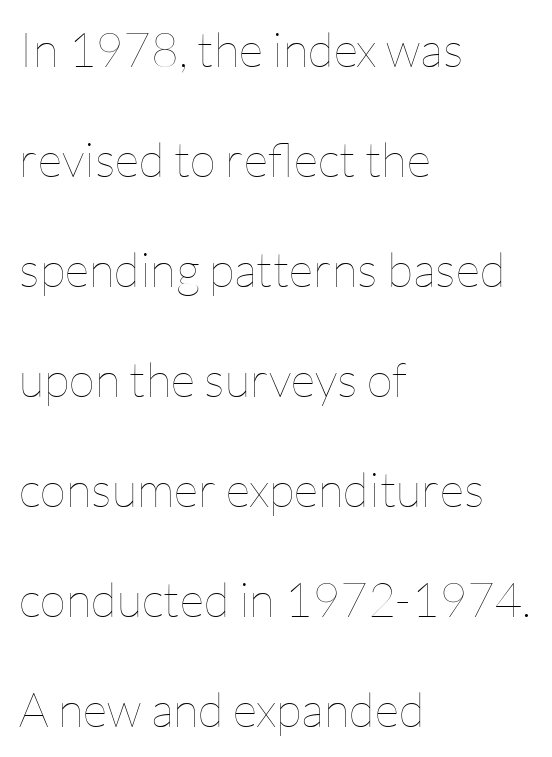
Q: Is the text bold? A: No.
Q: Is the text italic (slanted)? A: No, it is upright.
Q: Is the text underlined? A: No.
Q: How is the paragraph aligned? A: Left-aligned.
Q: Is the spacing between letters normal or unusually wide? A: Normal.
Q: Is the spacing between lines tight, normal or loose? A: Loose.
Q: Width (condensed, normal, or wide)? A: Normal.
Q: Stroke contrast? A: Low.
Q: x-height? A: Medium.
Q: Monospaced? A: No.
